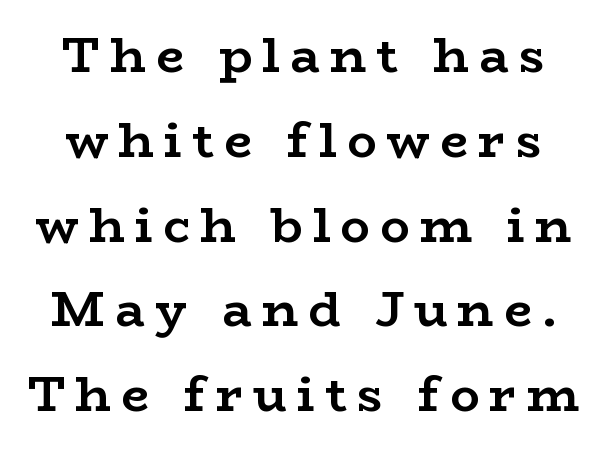
The image shows 49 px semibold, wide serif type, upright; set centered, line spacing 1.73x, unusually wide letter spacing (+0.21 em), not underlined; low stroke contrast and a medium x-height.
